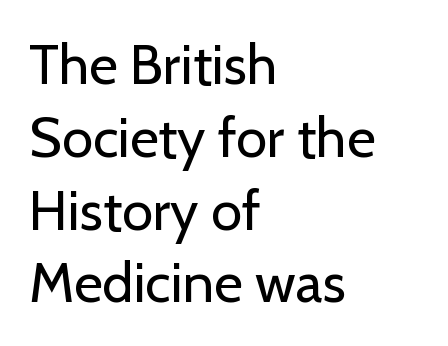
The gap between lines stays unmarked. Does the type have serifs? No, each stem ends abruptly. This sample uses plain, unmodified letter spacing. The rows are spaced the way most documents space them. Bold? No — there's no thickening of the strokes.
